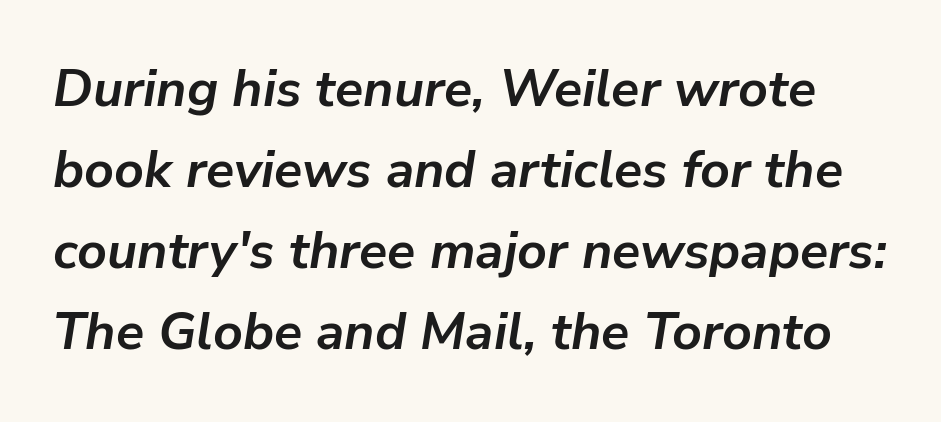
Think of a printed novel: that variable character pitch is what you see here. Students, note that the glyphs here touch the page at normal intervals. When letters slant like this, we call the style italic. Letters rest on an invisible, unmarked baseline. These words are printed bold, with thick strokes throughout. Does the leading feel generous? No, just average.
